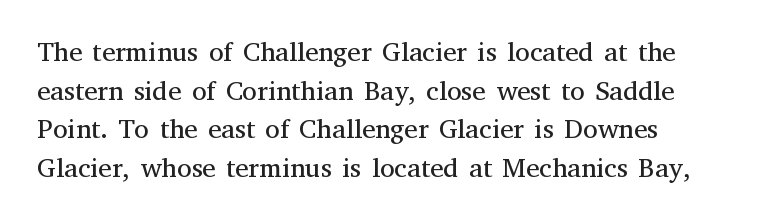
Heaviness? Minimal to ordinary, like unemphasized prose. The horizontal fit of the characters is conventional and even. Tall strokes in this sample are plumb rather than angled. If you measured baseline to baseline, you'd find a middling distance.
